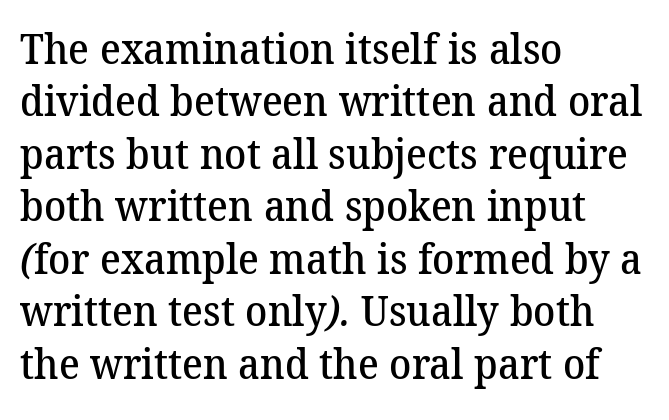
Q: Is the text bold? A: Semi-bold.
Q: Is the typeface a serif or a sans-serif typeface? A: Serif.
Q: Is the text underlined? A: No.
Q: How is the paragraph aligned? A: Left-aligned.
Q: Is the spacing between letters normal or unusually wide? A: Normal.
Q: Is the spacing between lines tight, normal or loose? A: Normal.
Q: Width (condensed, normal, or wide)? A: Normal.
Q: Stroke contrast? A: Medium.
Q: x-height? A: Medium.
Q: Monospaced? A: No.
